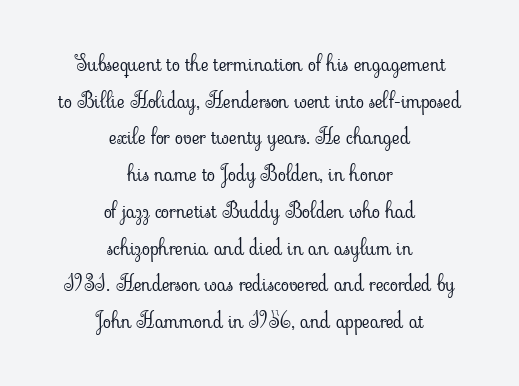
The letters stand upright; this is a roman face. Is the stroke heavy? The answer is a plain regular-or-lighter. In CSS terms this would be text-align: center. The zone under the glyphs is completely vacant. You could call the tracking neutral — neither tight nor loose.
